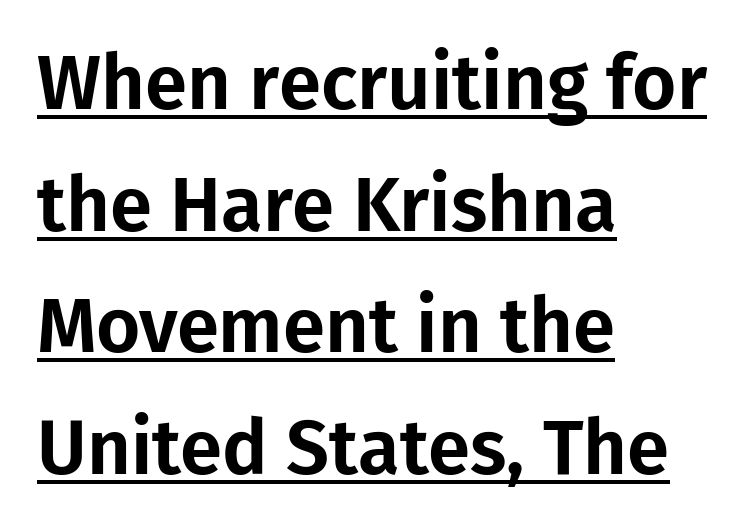
{"serif": "no", "italic": "no", "width": "normal", "stroke_contrast": "low", "x_height": "medium", "monospaced": "no", "underline": "yes", "align": "left", "line_spacing": "normal", "line_spacing_ratio": 1.6, "letter_spacing": "normal", "letter_spacing_em": 0.0, "glyph_px": 76}
